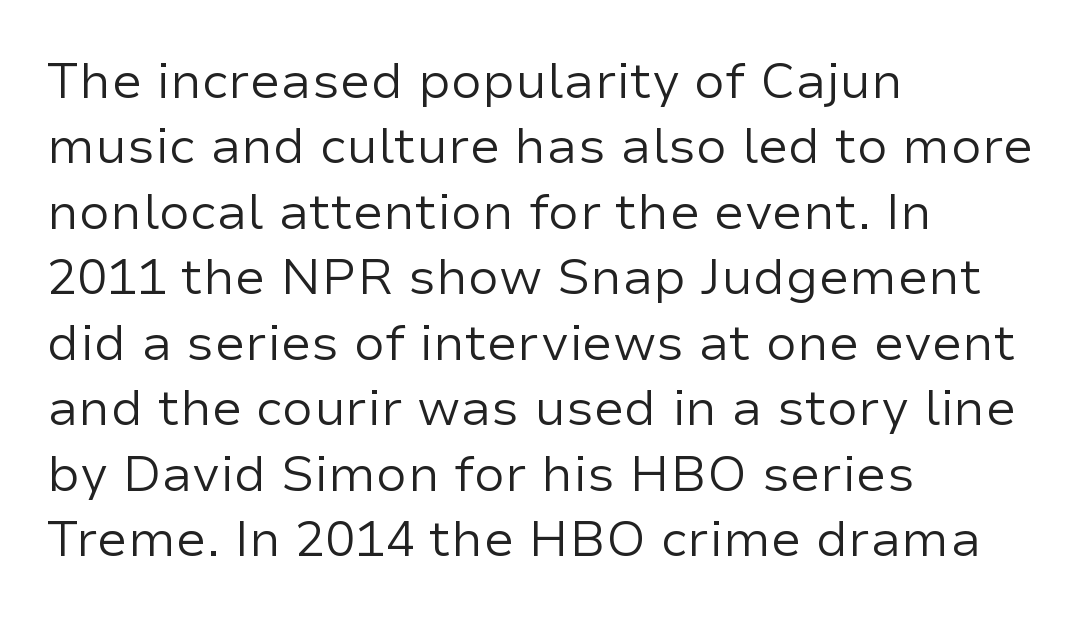
The image shows 50 px regular-weight sans-serif type, upright; set left-aligned, normal line spacing (1.31x), normal letter spacing, not underlined; low stroke contrast and a medium x-height.
